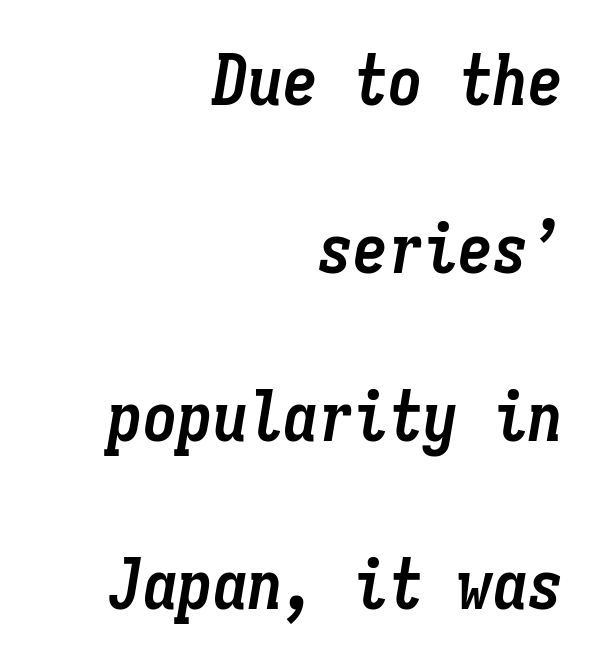
Q: Is the text bold? A: Yes.
Q: Is the text italic (slanted)? A: Yes, it leans right by about 9 degrees.
Q: Is the text underlined? A: No.
Q: How is the paragraph aligned? A: Right-aligned.
Q: Is the spacing between letters normal or unusually wide? A: Normal.
Q: Is the spacing between lines tight, normal or loose? A: Loose.
Q: Width (condensed, normal, or wide)? A: Condensed.
Q: Stroke contrast? A: Low.
Q: x-height? A: Medium.
Q: Monospaced? A: Yes.
